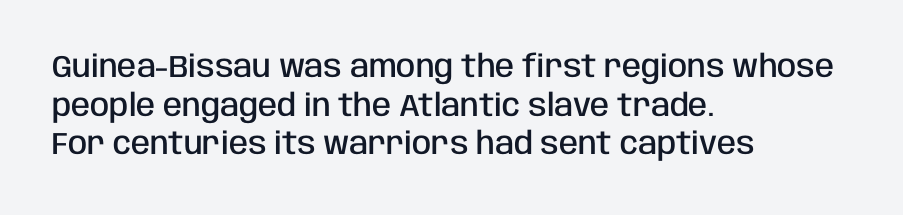
This sample uses an upright cut, with every glyph sitting square on the baseline. A typesetter would call this zero additional tracking. Note the varied advance widths — an 'i' is clearly narrower than an 'm'. As a designer I'd log this as weight 600, semibold.
